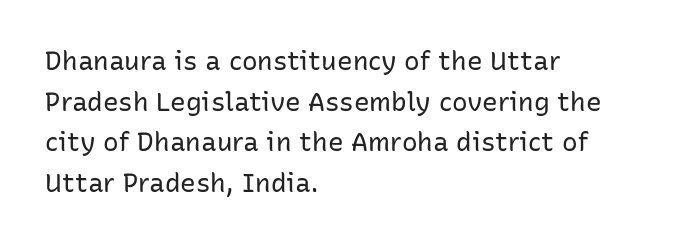
{"italic": "no", "bold": "no", "underline": "no", "align": "left", "line_spacing": "normal", "line_spacing_ratio": 1.56, "letter_spacing": "normal", "letter_spacing_em": 0.0, "glyph_px": 26}
